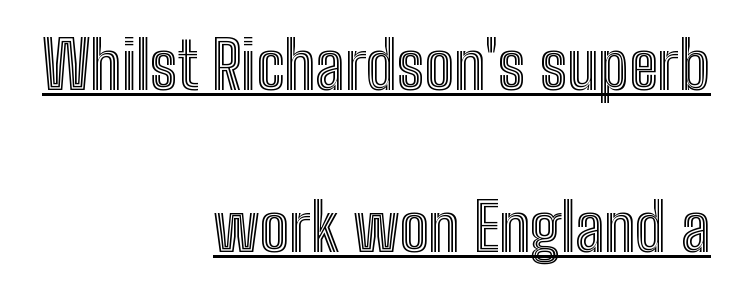
The image shows 66 px condensed type, upright; set right-aligned, loose line spacing (2.45x), normal letter spacing, underlined; a medium x-height.
